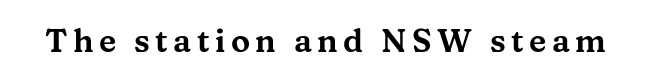
Old-style or modern, the face here clearly has serifs. Quick note: underline off. It's the straight-up-and-down kind of type. Spacing verdict: proportional, widths tailored to each character.
